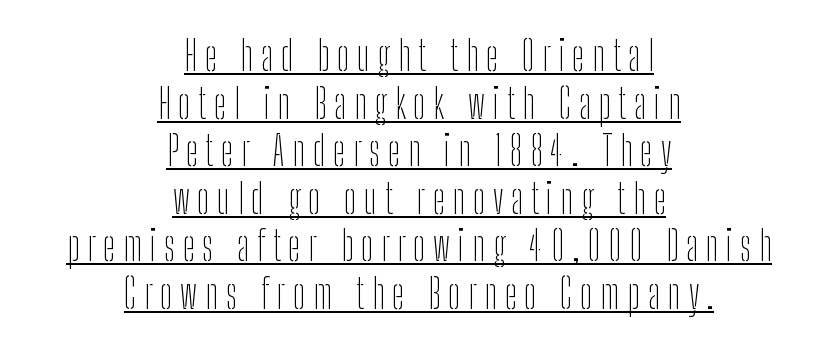
Q: Is the text bold? A: No.
Q: Is the text italic (slanted)? A: No, it is upright.
Q: Is the typeface a serif or a sans-serif typeface? A: Sans-serif.
Q: Is the text underlined? A: Yes.
Q: How is the paragraph aligned? A: Centered.
Q: Width (condensed, normal, or wide)? A: Condensed.
Q: Stroke contrast? A: Low.
Q: x-height? A: Medium.
Q: Monospaced? A: No.
